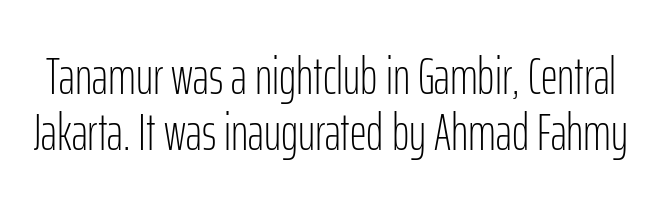
The passage shown is typed in a proportional face where columns would drift. Type style note: lacks serifs. The words here are not underlined. No extra ink here — the face is not bold. Interline gaps are noticeably narrow in this sample. The rendering keeps characters at their native spacing.
